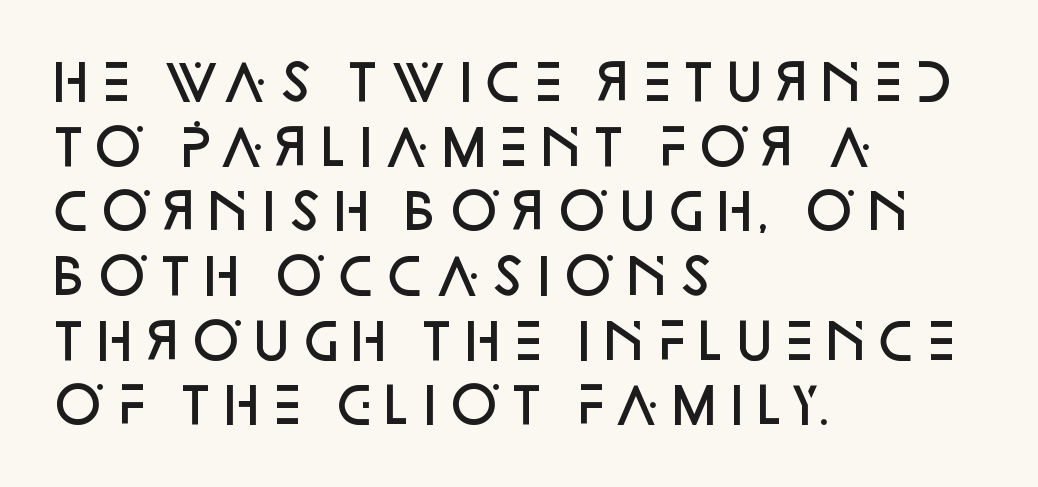
{"serif": "no", "italic": "no", "bold": "semi", "weight": "semibold", "width": "normal", "stroke_contrast": "low", "x_height": "large", "monospaced": "no", "underline": "no", "align": "left", "line_spacing": "normal", "line_spacing_ratio": 1.32, "letter_spacing": "normal", "letter_spacing_em": 0.0, "glyph_px": 49}
